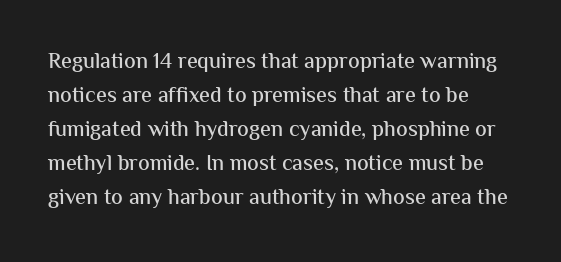
The image shows 22 px text type, upright; set normal line spacing (1.54x), normal letter spacing, not underlined.
